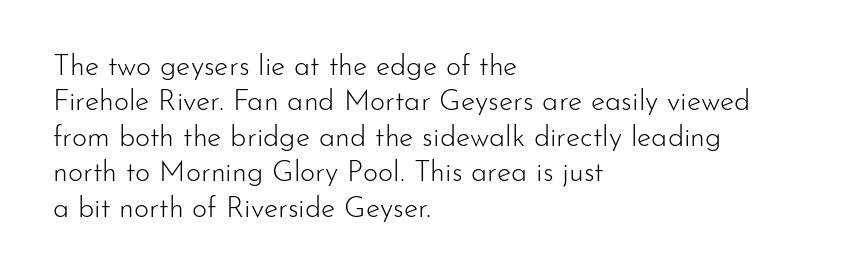
Looks like regular typesetting: each glyph gets only the width it needs. A typesetter would call this zero additional tracking. This is not heavy type; no bold has been used. This is roman type, the default non-slanted kind. These lines are set flush left with a ragged right edge.
